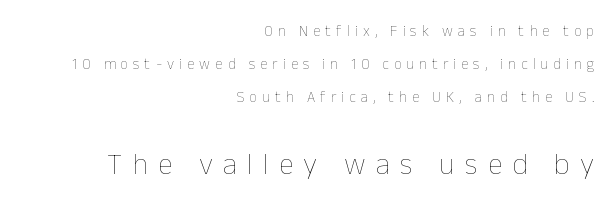
{"italic": "no", "bold": "no", "weight": "thin", "width": "normal", "stroke_contrast": "low", "x_height": "medium", "monospaced": "no", "underline": "no", "align": "right", "line_spacing": "loose", "line_spacing_ratio": 2.19, "letter_spacing": "wide", "letter_spacing_em": 0.34, "larger_block": "second", "size_ratio": 2.0, "glyph_px": 30}
